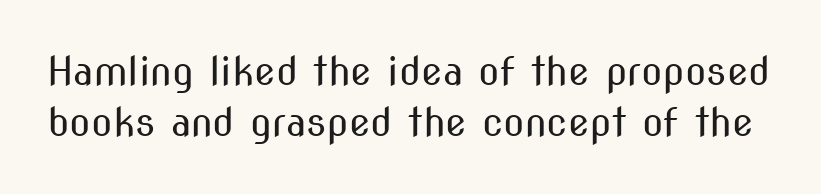
{"serif": "no", "italic": "no", "bold": "no", "weight": "regular", "width": "condensed", "stroke_contrast": "medium", "x_height": "medium", "monospaced": "no", "underline": "no", "line_spacing": "normal", "line_spacing_ratio": 1.32, "letter_spacing": "normal", "letter_spacing_em": 0.0, "glyph_px": 39}
